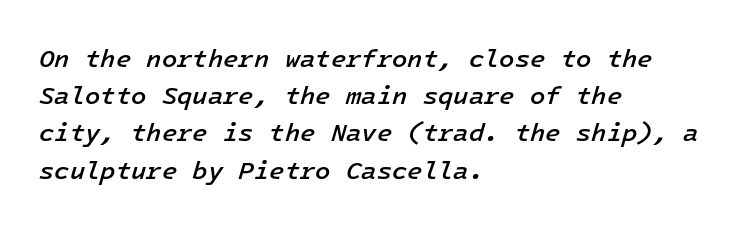
The image shows 25 px text type, italic (leaning right); set left-aligned, normal line spacing (1.49x), normal letter spacing, not underlined.
